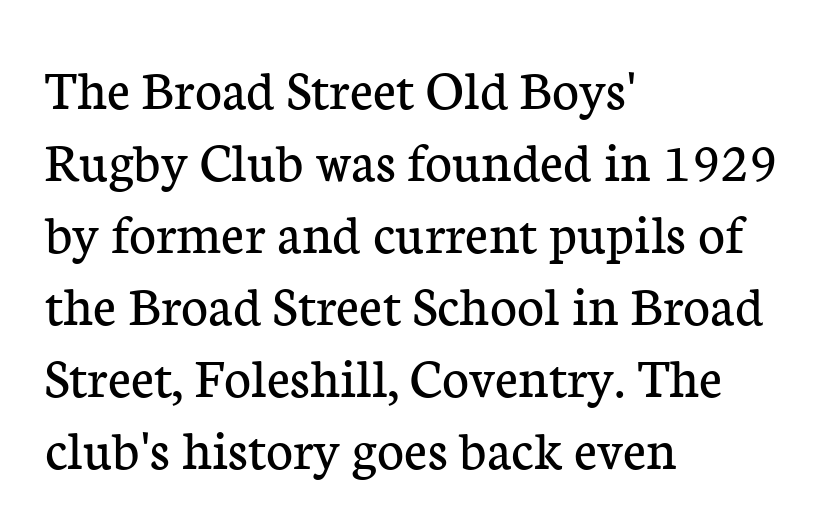
{"serif": "yes", "italic": "no", "bold": "no", "weight": "regular", "width": "normal", "stroke_contrast": "low", "x_height": "medium", "monospaced": "no", "underline": "no", "align": "left", "line_spacing_ratio": 1.24, "letter_spacing": "normal", "letter_spacing_em": 0.0, "glyph_px": 58}
